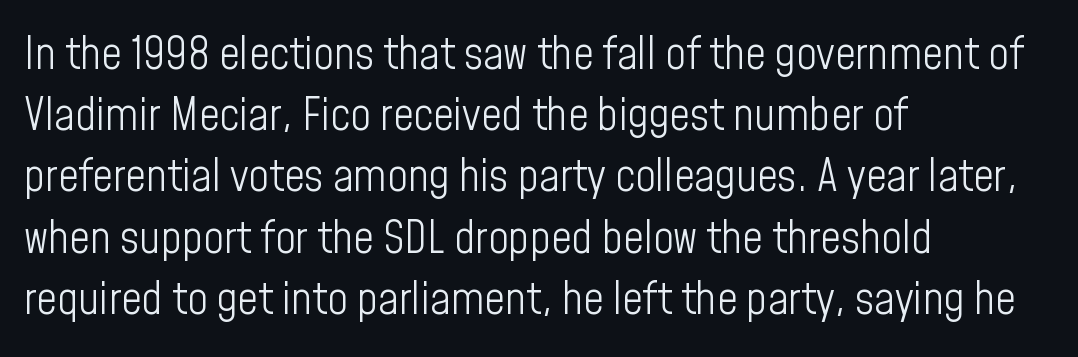
No letter is thick-stroked: the sample isn't bold. Is this a fixed-width face? No — the glyphs have proportional, varying widths. The tracking reads as untouched default to a designer's eye. These lines sit exactly where default settings would place them. The lettering holds an erect, upright posture throughout.
